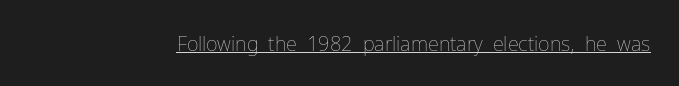
{"italic": "no", "bold": "no", "underline": "yes", "letter_spacing": "normal", "letter_spacing_em": 0.0, "glyph_px": 20}
